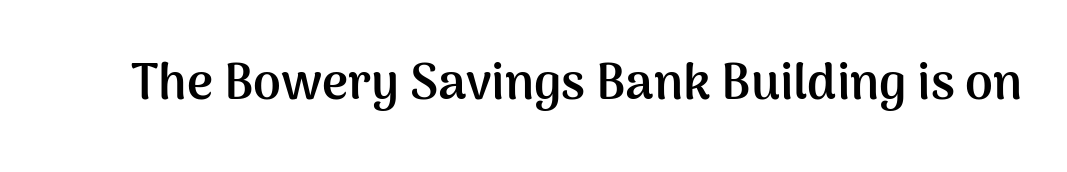
{"serif": "no", "italic": "no", "bold": "yes", "weight": "semibold", "width": "normal", "stroke_contrast": "medium", "x_height": "medium", "monospaced": "no", "underline": "no", "letter_spacing": "normal", "letter_spacing_em": 0.0, "glyph_px": 50}
